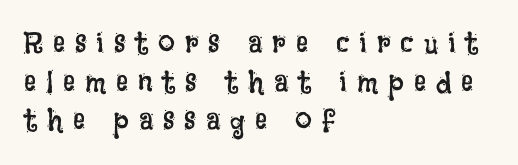
Students, note that the glyphs here are deliberately spaced far apart. Varying glyph widths throughout — classic text-font behaviour. Normally led — the rows are evenly, conventionally spaced. Caption: multi-line text, flush left, ragged right.
